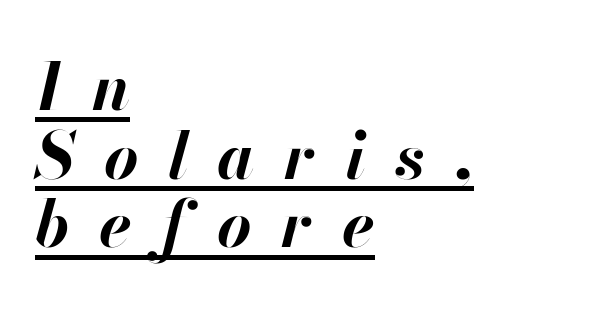
{"italic": "yes", "lean": "right", "slant_degrees": 13, "bold": "yes", "weight": "bold", "width": "normal", "stroke_contrast": "high", "x_height": "small", "monospaced": "no", "underline": "yes", "align": "left", "line_spacing": "tight", "line_spacing_ratio": 1.04, "letter_spacing": "wide", "letter_spacing_em": 0.45, "glyph_px": 66}
